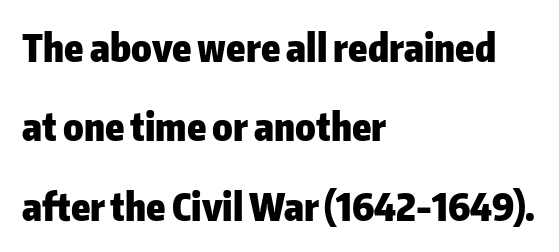
{"serif": "no", "italic": "no", "bold": "yes", "weight": "heavy", "width": "normal", "stroke_contrast": "low", "x_height": "medium", "monospaced": "no", "underline": "no", "align": "left", "line_spacing": "loose", "line_spacing_ratio": 2.09, "letter_spacing": "normal", "letter_spacing_em": 0.0, "glyph_px": 38}
